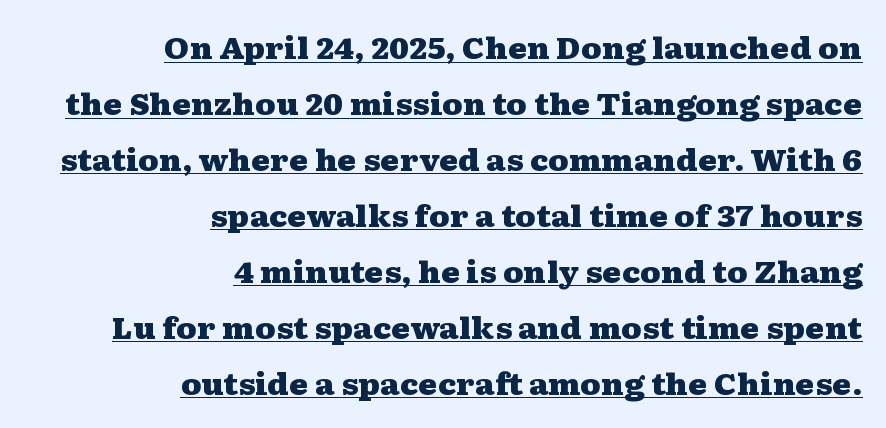
{"serif": "yes", "italic": "no", "bold": "yes", "weight": "heavy", "width": "wide", "stroke_contrast": "medium", "x_height": "medium", "monospaced": "no", "underline": "yes", "align": "right", "line_spacing": "loose", "line_spacing_ratio": 1.93, "letter_spacing": "normal", "letter_spacing_em": 0.0, "glyph_px": 29}
